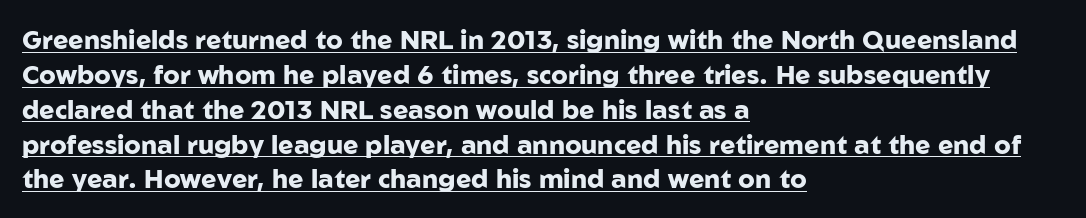
Q: Is the text bold? A: Yes.
Q: Is the text italic (slanted)? A: No, it is upright.
Q: Is the text underlined? A: Yes.
Q: How is the paragraph aligned? A: Left-aligned.
Q: Is the spacing between letters normal or unusually wide? A: Normal.
Q: Is the spacing between lines tight, normal or loose? A: Normal.
